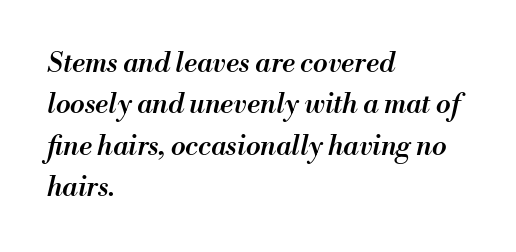
Q: Is the text bold? A: Semi-bold.
Q: Is the text italic (slanted)? A: Yes, it leans right by about 13 degrees.
Q: Is the text underlined? A: No.
Q: How is the paragraph aligned? A: Left-aligned.
Q: Is the spacing between letters normal or unusually wide? A: Normal.
Q: Is the spacing between lines tight, normal or loose? A: Normal.
